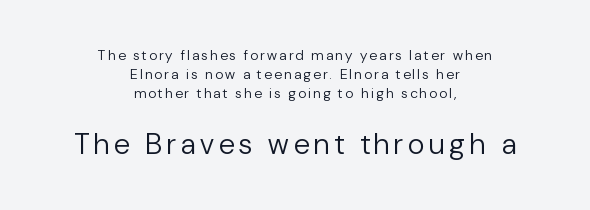
Q: Is the text bold? A: No.
Q: Is the text italic (slanted)? A: No, it is upright.
Q: Is the typeface a serif or a sans-serif typeface? A: Sans-serif.
Q: Is the text underlined? A: No.
Q: How is the paragraph aligned? A: Centered.
Q: Is the spacing between lines tight, normal or loose? A: Normal.
Q: Which block of text is set in a larger size, the first (top) or the second (bottom)? A: The second (bottom) one.
Q: Width (condensed, normal, or wide)? A: Normal.
Q: Stroke contrast? A: Low.
Q: x-height? A: Medium.
Q: Monospaced? A: No.
